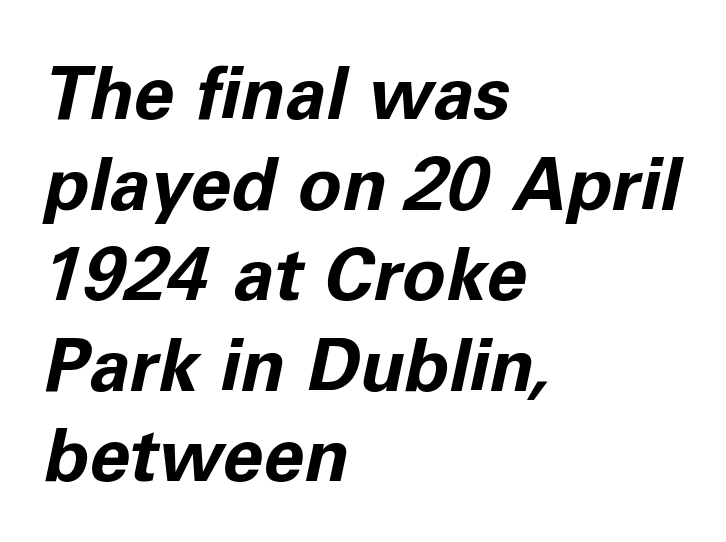
{"italic": "yes", "lean": "right", "slant_degrees": 11, "bold": "yes", "weight": "bold", "width": "normal", "stroke_contrast": "low", "x_height": "medium", "monospaced": "no", "underline": "no", "align": "left", "line_spacing_ratio": 1.24, "letter_spacing": "normal", "letter_spacing_em": 0.0, "glyph_px": 73}
